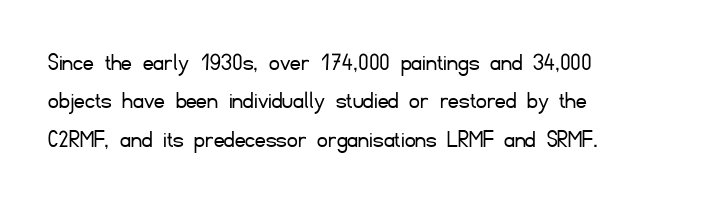
{"italic": "no", "bold": "no", "underline": "no", "align": "left", "line_spacing": "normal", "line_spacing_ratio": 1.48, "letter_spacing": "normal", "letter_spacing_em": 0.0, "glyph_px": 26}
